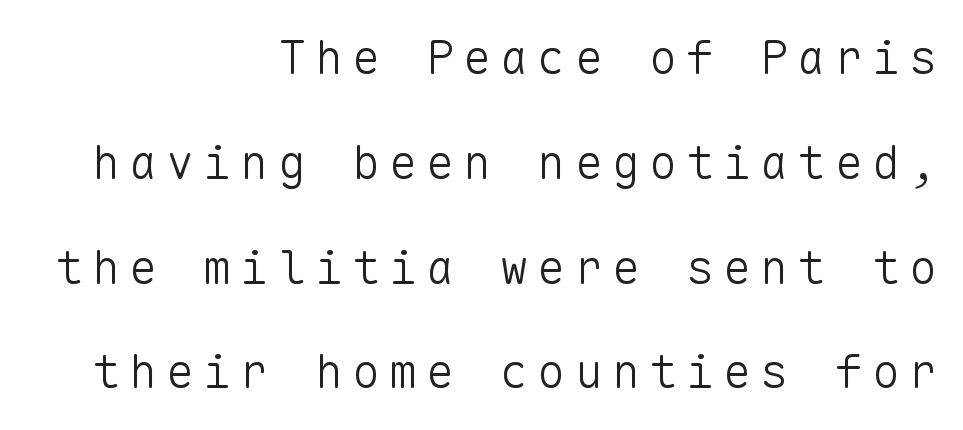
Q: Is the text bold? A: No.
Q: Is the text italic (slanted)? A: No, it is upright.
Q: Is the typeface a serif or a sans-serif typeface? A: Sans-serif.
Q: Is the text underlined? A: No.
Q: How is the paragraph aligned? A: Right-aligned.
Q: Is the spacing between lines tight, normal or loose? A: Loose.
Q: Width (condensed, normal, or wide)? A: Normal.
Q: Stroke contrast? A: Low.
Q: x-height? A: Medium.
Q: Monospaced? A: Yes.
